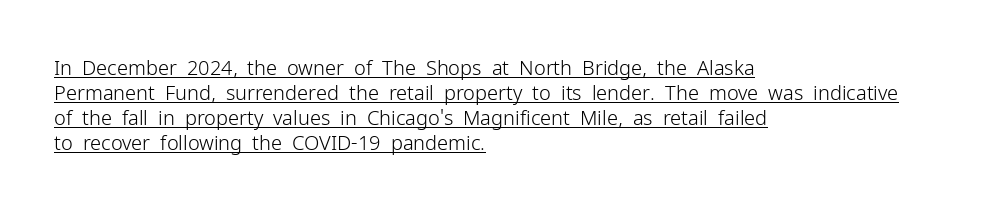
{"italic": "no", "bold": "no", "underline": "yes", "align": "left", "line_spacing": "normal", "line_spacing_ratio": 1.25, "letter_spacing": "normal", "letter_spacing_em": 0.0, "glyph_px": 20}
